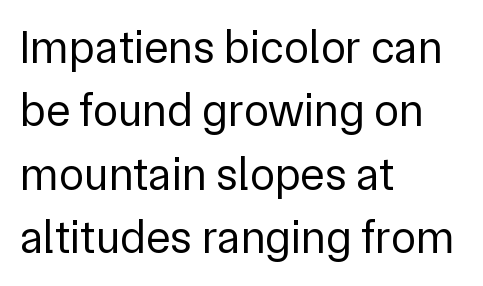
{"serif": "no", "italic": "no", "bold": "no", "weight": "regular", "width": "normal", "stroke_contrast": "low", "x_height": "medium", "monospaced": "no", "underline": "no", "align": "left", "line_spacing": "normal", "line_spacing_ratio": 1.38, "letter_spacing": "normal", "letter_spacing_em": 0.0, "glyph_px": 46}
